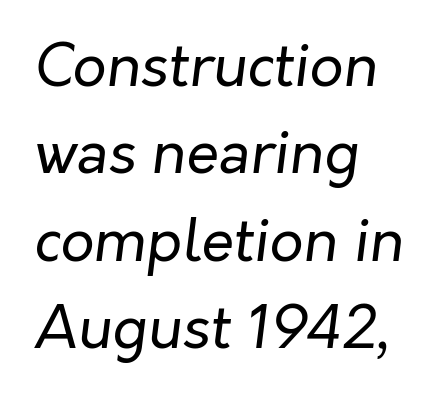
{"italic": "yes", "lean": "right", "slant_degrees": 7, "bold": "no", "weight": "regular", "width": "normal", "stroke_contrast": "low", "x_height": "medium", "monospaced": "no", "underline": "no", "align": "left", "line_spacing": "normal", "line_spacing_ratio": 1.48, "letter_spacing": "normal", "letter_spacing_em": 0.0, "glyph_px": 59}
